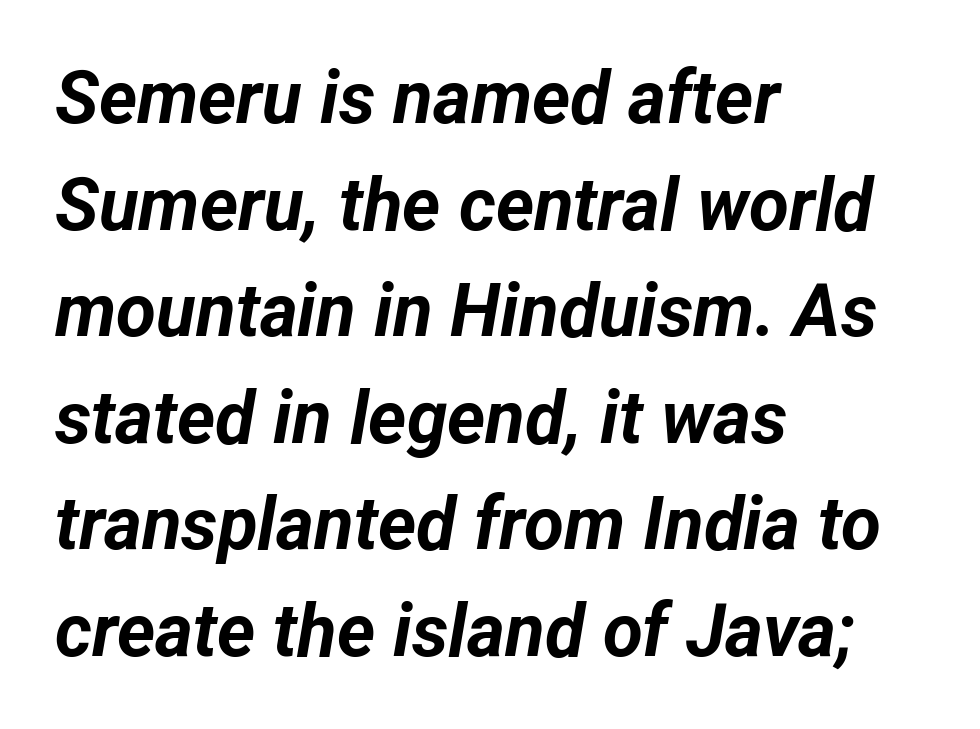
Characters follow at the spacing the type designer built in. Every row of glyphs begins at an identical x-position on the left. Its strokes are broad and dark, the hallmark of bold type. Descenders hang freely into open space.
